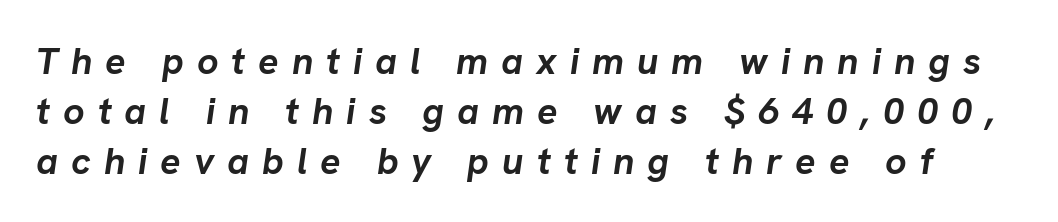
The image shows 38 px semibold type, italic (leaning right); set normal line spacing (1.31x), unusually wide letter spacing (+0.34 em), not underlined; low stroke contrast and a medium x-height.
